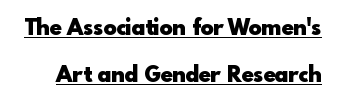
How are the letters spaced? Ordinarily, with no added tracking. The specimen reads as upright at a glance. The rendering uses a bold face; every stroke is thick and dark. Underline: present. Reading down the column, the eye jumps a long way to each next line.
